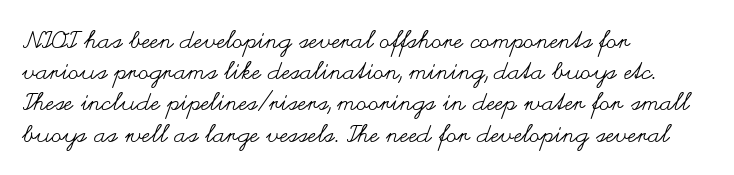
The ragged edge is on the right, which tells us the setting is flush left. The passage shown is not underscored anywhere. This sample uses plain, unmodified letter spacing. Reading down the column, the eye jumps a familiar distance to each next line.
